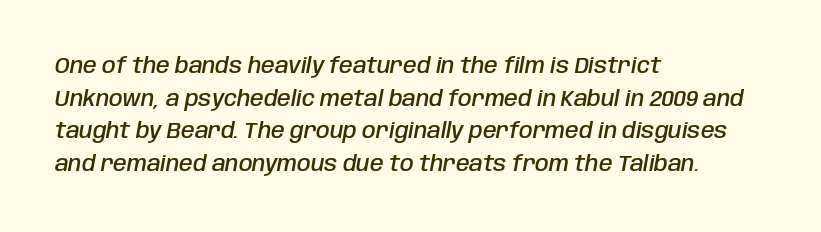
In terms of weight, the rendering is demibold, just under bold. Descender tails drop into unmarked territory. Posture: slanted. Look at the tracking — it's just the regular setting, nothing added.
